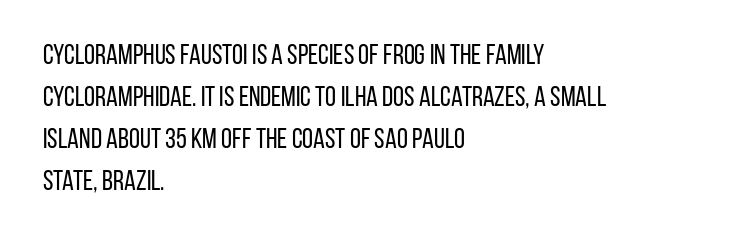
The image shows 28 px regular-weight, condensed sans-serif type, upright; set left-aligned, normal line spacing (1.5x), normal letter spacing, not underlined; low stroke contrast and a large x-height.
